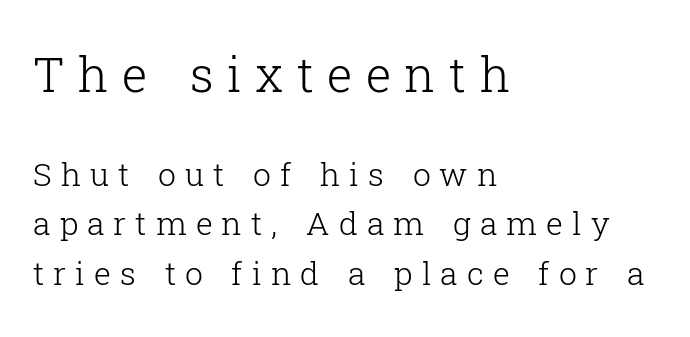
Q: Is the text bold? A: No.
Q: Is the text italic (slanted)? A: No, it is upright.
Q: Is the typeface a serif or a sans-serif typeface? A: Serif.
Q: Is the text underlined? A: No.
Q: How is the paragraph aligned? A: Left-aligned.
Q: Is the spacing between letters normal or unusually wide? A: Unusually wide.
Q: Is the spacing between lines tight, normal or loose? A: Normal.
Q: Which block of text is set in a larger size, the first (top) or the second (bottom)? A: The first (top) one.
Q: Width (condensed, normal, or wide)? A: Normal.
Q: Stroke contrast? A: Low.
Q: x-height? A: Medium.
Q: Monospaced? A: No.
